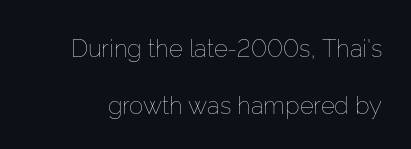
{"italic": "no", "bold": "no", "underline": "no", "line_spacing": "loose", "line_spacing_ratio": 2.37, "letter_spacing": "normal", "letter_spacing_em": 0.0, "glyph_px": 24}
